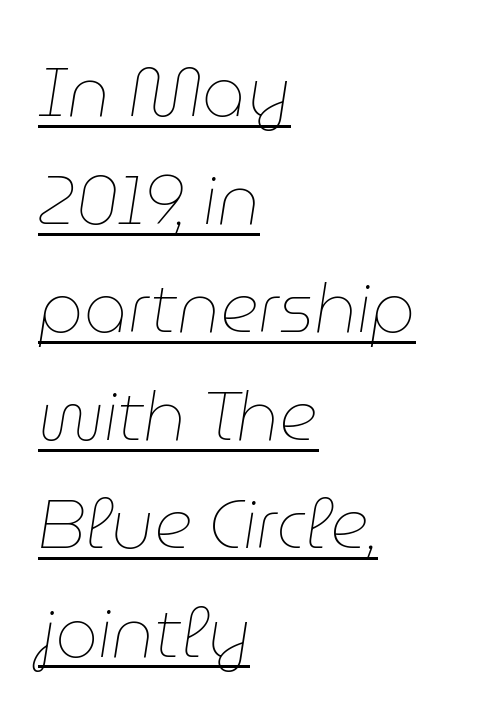
You could not count columns in this text — the font is proportionally spaced. Each new line begins a customary step beneath the previous one. Nothing heavy about these letters — not bold at all. The paragraph has a hard left edge and a soft right edge. There is no visible air inserted between adjacent glyphs. What decoration does the sample have? An underline.
